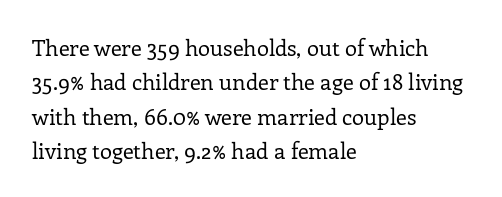
The image shows 22 px text type, upright; set left-aligned, normal line spacing (1.56x), normal letter spacing, not underlined.
